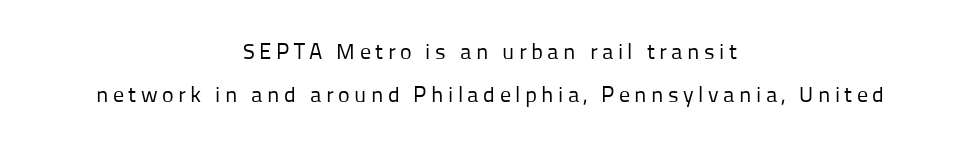
Q: Is the text bold? A: No.
Q: Is the text italic (slanted)? A: No, it is upright.
Q: Is the text underlined? A: No.
Q: How is the paragraph aligned? A: Centered.
Q: Is the spacing between letters normal or unusually wide? A: Unusually wide.
Q: Is the spacing between lines tight, normal or loose? A: Loose.
